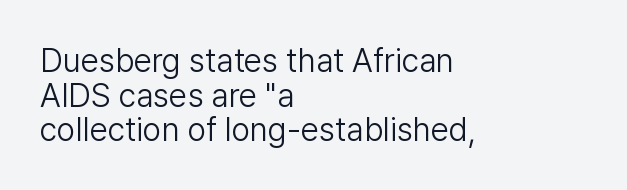
{"serif": "no", "italic": "no", "bold": "no", "weight": "light", "width": "normal", "stroke_contrast": "low", "x_height": "medium", "monospaced": "no", "underline": "no", "align": "left", "line_spacing": "tight", "line_spacing_ratio": 1.05, "letter_spacing": "normal", "letter_spacing_em": 0.0, "glyph_px": 33}
